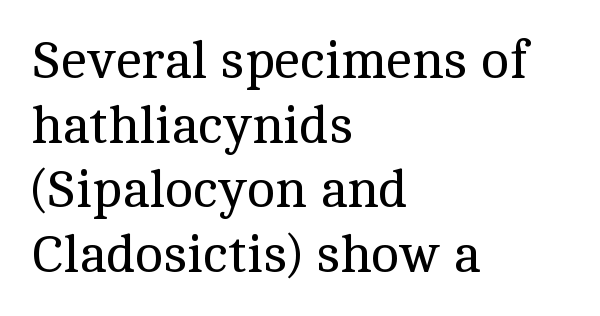
The image shows 53 px regular-weight serif type, upright; set left-aligned, line spacing 1.22x, normal letter spacing, not underlined; a medium x-height.
